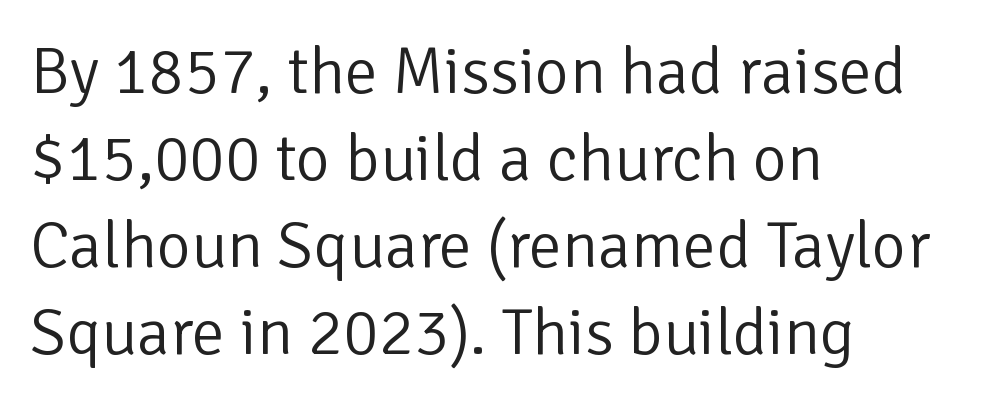
The image shows 66 px light sans-serif type, upright; set left-aligned, normal line spacing (1.32x), normal letter spacing, not underlined; low stroke contrast and a medium x-height.
